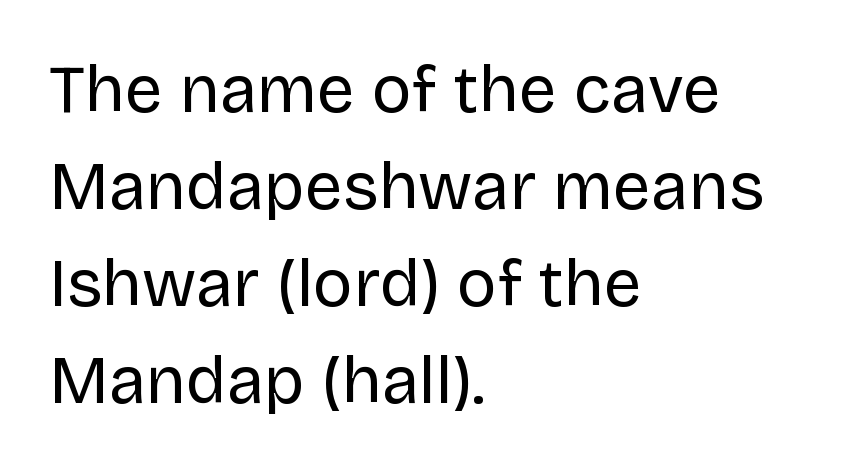
Q: Is the text bold? A: No.
Q: Is the text italic (slanted)? A: No, it is upright.
Q: Is the typeface a serif or a sans-serif typeface? A: Sans-serif.
Q: Is the text underlined? A: No.
Q: How is the paragraph aligned? A: Left-aligned.
Q: Is the spacing between letters normal or unusually wide? A: Normal.
Q: Is the spacing between lines tight, normal or loose? A: Normal.
Q: Width (condensed, normal, or wide)? A: Normal.
Q: Stroke contrast? A: Low.
Q: x-height? A: Large.
Q: Monospaced? A: No.
